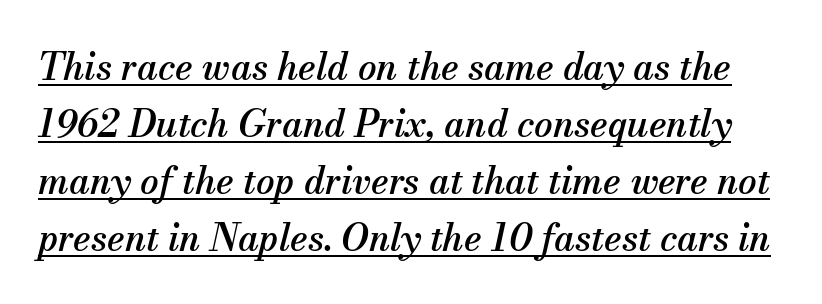
The image shows 37 px serif type, italic (leaning right); set normal line spacing (1.54x), normal letter spacing, underlined; medium stroke contrast and a small x-height.
